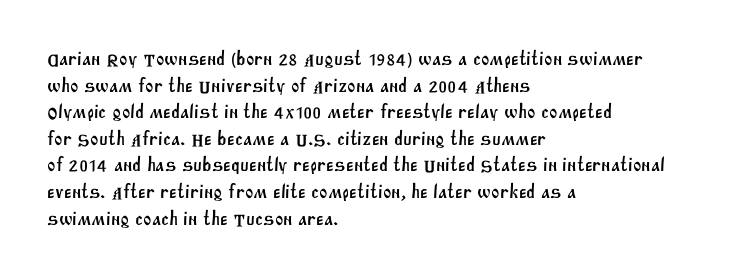
The image shows 20 px text type; set left-aligned, normal line spacing (1.33x), normal letter spacing, not underlined.
